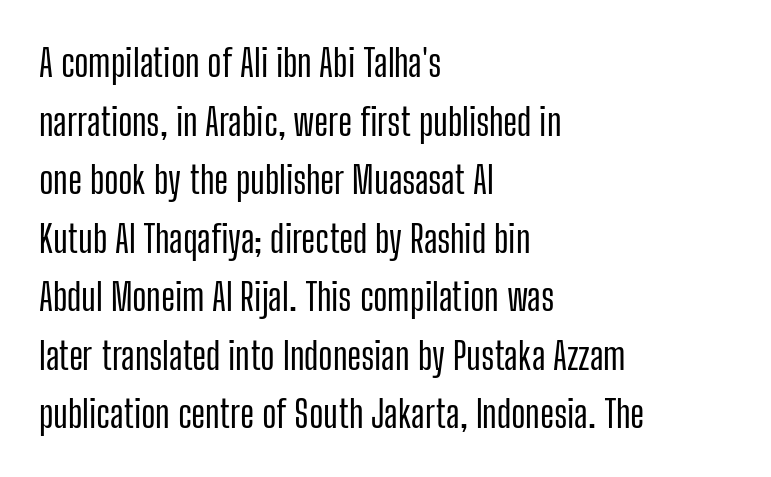
Tracking value appears to be zero — textbook default spacing. Look at the bottom of the vertical strokes: they stop flat, with no serifs. Underline: absent. The vertical gap from one line to the next is medium.
